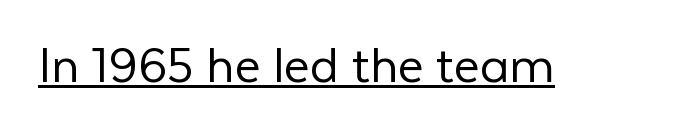
Q: Is the text bold? A: No.
Q: Is the text italic (slanted)? A: No, it is upright.
Q: Is the typeface a serif or a sans-serif typeface? A: Sans-serif.
Q: Is the text underlined? A: Yes.
Q: Is the spacing between letters normal or unusually wide? A: Normal.
Q: Width (condensed, normal, or wide)? A: Normal.
Q: Stroke contrast? A: Low.
Q: x-height? A: Medium.
Q: Monospaced? A: No.
